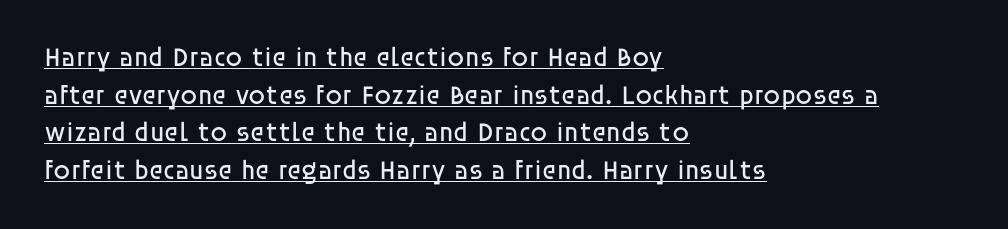
Q: Is the text bold? A: No.
Q: Is the text italic (slanted)? A: No, it is upright.
Q: Is the text underlined? A: Yes.
Q: How is the paragraph aligned? A: Left-aligned.
Q: Is the spacing between letters normal or unusually wide? A: Normal.
Q: Is the spacing between lines tight, normal or loose? A: Normal.
